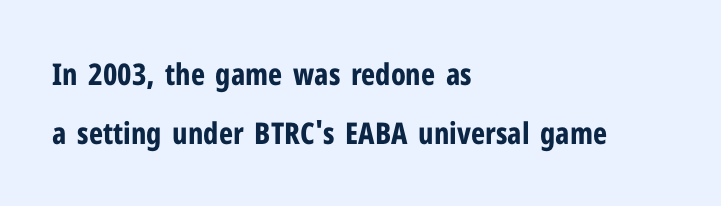
{"serif": "no", "italic": "no", "bold": "yes", "weight": "bold", "width": "condensed", "stroke_contrast": "low", "x_height": "medium", "monospaced": "no", "underline": "no", "align": "left", "line_spacing": "loose", "line_spacing_ratio": 1.97, "letter_spacing": "normal", "letter_spacing_em": 0.0, "glyph_px": 30}
